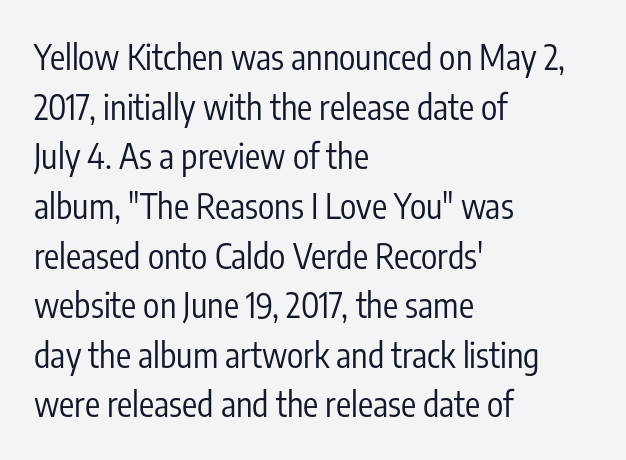
The image shows 34 px regular-weight, condensed sans-serif type, upright; set left-aligned, normal line spacing (1.46x), normal letter spacing, not underlined; low stroke contrast and a medium x-height.
